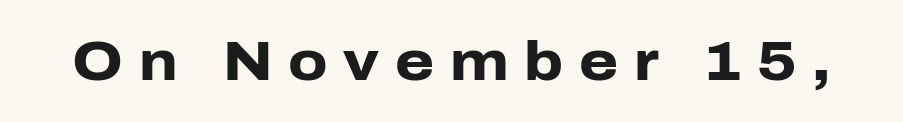
{"serif": "no", "italic": "no", "bold": "yes", "weight": "heavy", "width": "normal", "stroke_contrast": "low", "x_height": "medium", "monospaced": "no", "underline": "no", "letter_spacing": "wide", "letter_spacing_em": 0.28, "glyph_px": 56}
